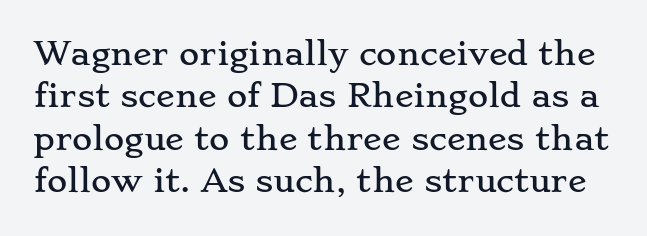
Glance below the letters and you will spot only blank space. The letters advance in unequal steps, a hallmark of proportional type. Summary of vertical rhythm: regular, with standard interline spacing. Old-style or modern, the face here clearly has serifs. What stands out about the letter spacing? Nothing — it is the standard amount.
